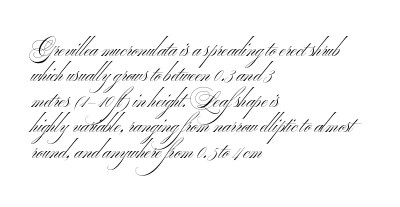
Stem width sits at or under what a default text font uses. Underline: absent. Does extra space separate the letters? No, they use regular spacing. Left-aligned paragraph, ragged on the right.
